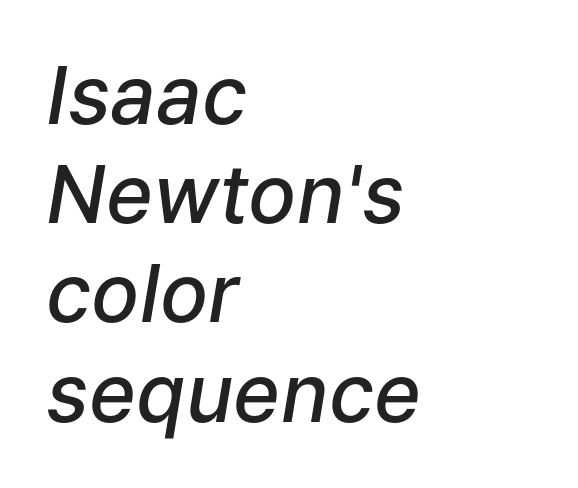
Characters follow at the spacing the type designer built in. The ragged edge is on the right, which tells us the setting is flush left. Set as a demibold, roughly 600 on the weight scale. Characters are canted at an angle relative to the baseline's perpendicular. Looks like regular typesetting: each glyph gets only the width it needs.
